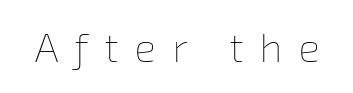
The image shows 40 px thin type; set unusually wide letter spacing (+0.41 em), not underlined; low stroke contrast and a medium x-height.
